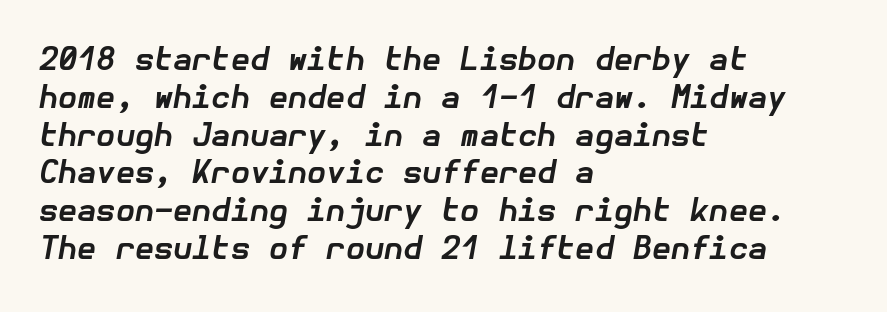
Q: Is the text bold? A: Yes.
Q: Is the text italic (slanted)? A: Yes, it leans right by about 10 degrees.
Q: Is the text underlined? A: No.
Q: How is the paragraph aligned? A: Left-aligned.
Q: Is the spacing between letters normal or unusually wide? A: Normal.
Q: Width (condensed, normal, or wide)? A: Normal.
Q: Stroke contrast? A: Low.
Q: x-height? A: Medium.
